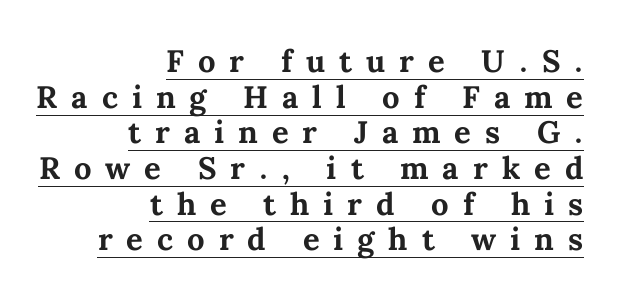
Line spacing here is tight. The letterforms stand isolated, each surrounded by extra space. Looks like regular typesetting: each glyph gets only the width it needs. Every character sits straight up, as roman type does.
